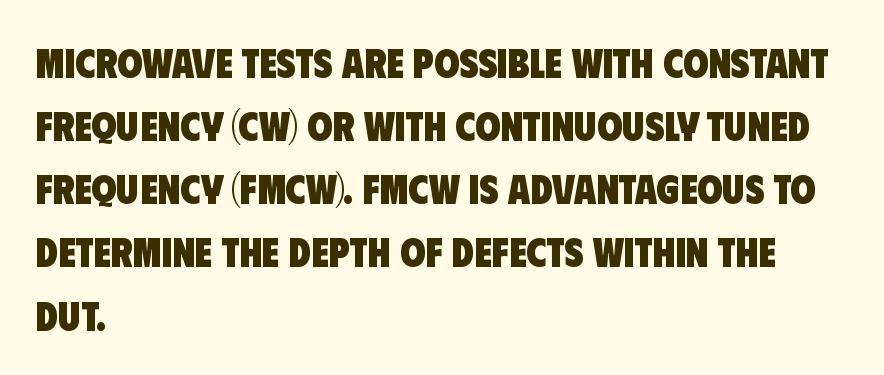
The image shows 41 px heavy, condensed sans-serif type; set left-aligned, normal line spacing (1.54x), normal letter spacing, not underlined; low stroke contrast and a large x-height.
